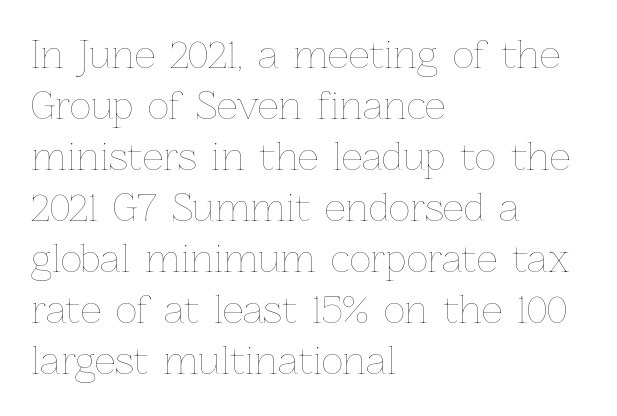
The image shows 37 px thin type, upright; set left-aligned, normal line spacing (1.38x), normal letter spacing, not underlined; low stroke contrast and a medium x-height.
